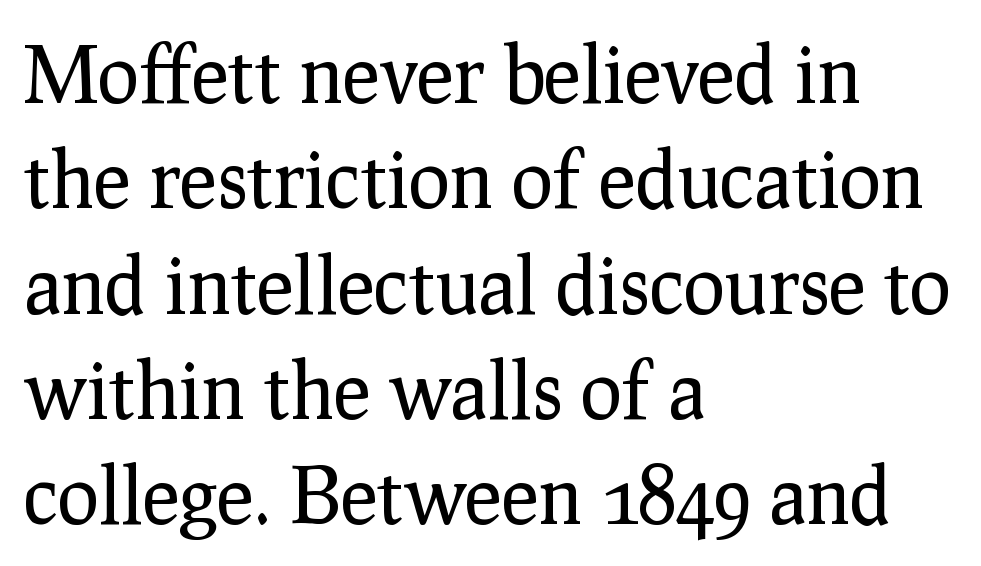
{"serif": "yes", "italic": "no", "bold": "no", "weight": "regular", "width": "normal", "stroke_contrast": "low", "x_height": "medium", "monospaced": "no", "underline": "no", "align": "left", "line_spacing": "normal", "line_spacing_ratio": 1.35, "letter_spacing": "normal", "letter_spacing_em": 0.0, "glyph_px": 78}
